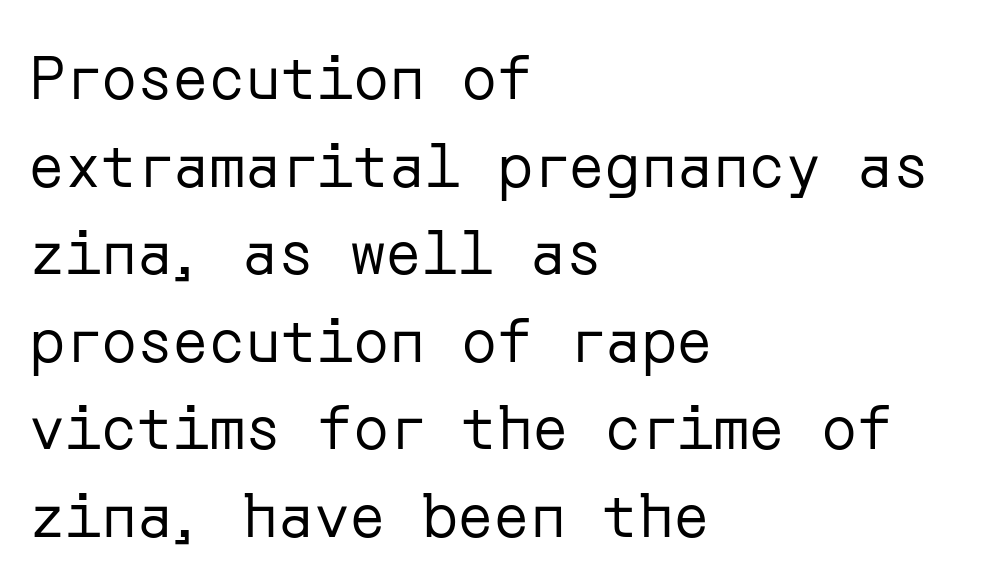
The image shows 60 px regular-weight sans-serif type, upright; set left-aligned, normal line spacing (1.46x), normal letter spacing, not underlined; low stroke contrast and a medium x-height.
